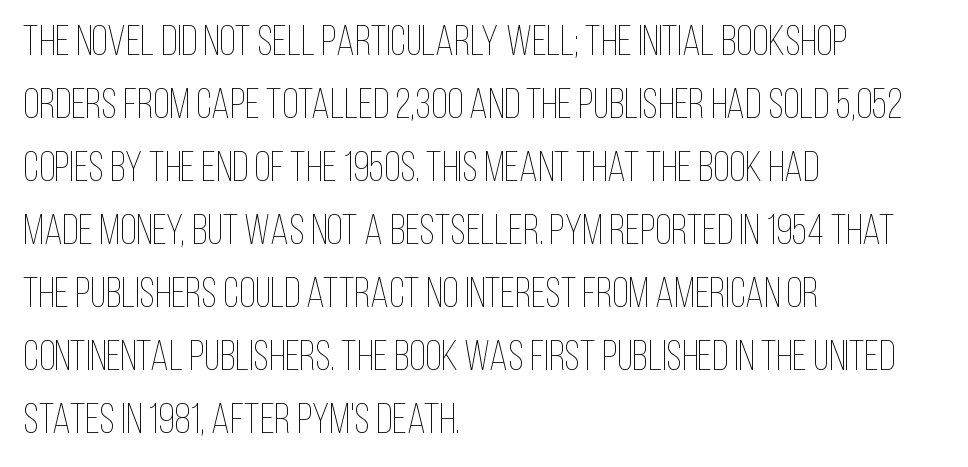
The image shows 42 px thin, condensed type, upright; set left-aligned, normal line spacing (1.5x), normal letter spacing, not underlined; low stroke contrast and a large x-height.
